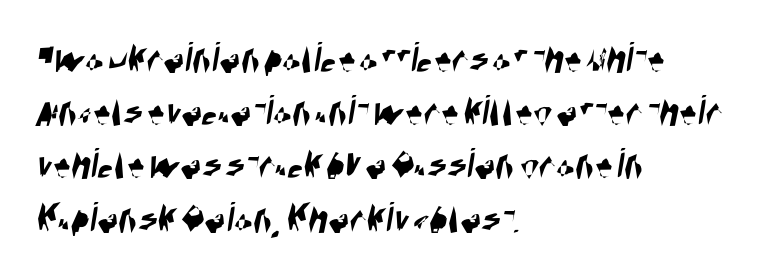
Q: Is the typeface a serif or a sans-serif typeface? A: Sans-serif.
Q: Is the text underlined? A: No.
Q: How is the paragraph aligned? A: Left-aligned.
Q: Is the spacing between letters normal or unusually wide? A: Normal.
Q: Width (condensed, normal, or wide)? A: Condensed.
Q: Stroke contrast? A: High.
Q: x-height? A: Large.
Q: Monospaced? A: No.
